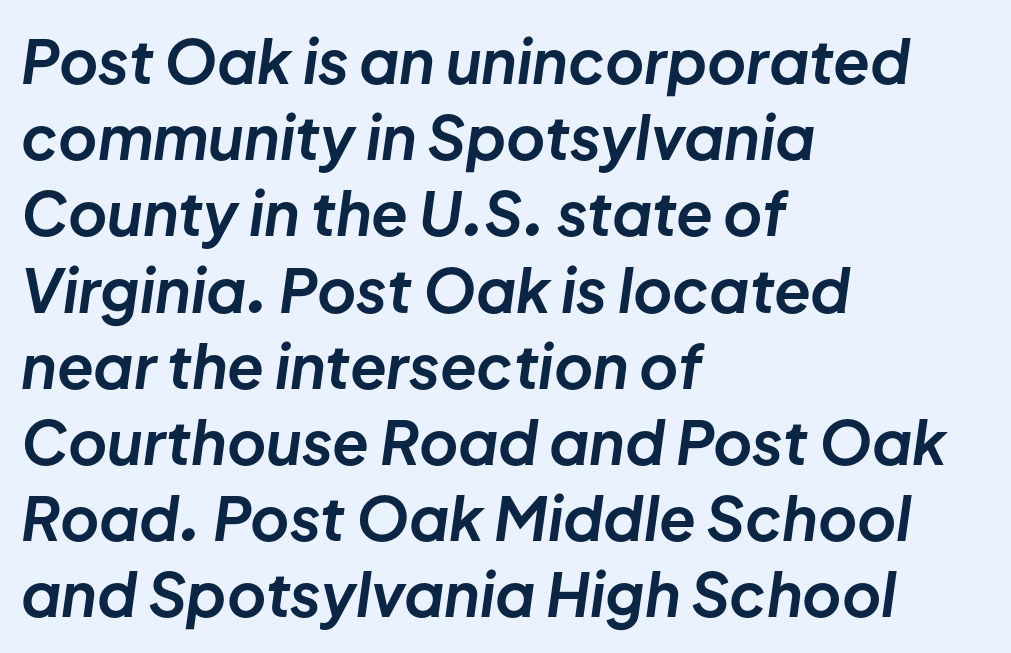
The whole block is typeset with a tilt. Strong, thick strokes mark this as bold type. Nobody drew a line under any word here. Short note: letters normally spaced. Do the characters align in a grid? No, the font is proportional.
